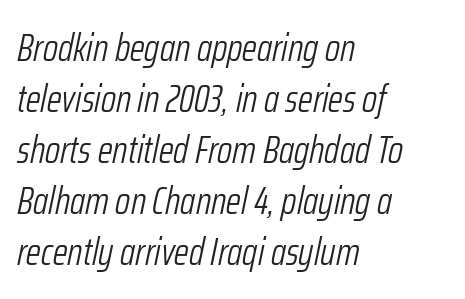
Q: Is the text bold? A: No.
Q: Is the text italic (slanted)? A: Yes, it leans right by about 12 degrees.
Q: Is the text underlined? A: No.
Q: How is the paragraph aligned? A: Left-aligned.
Q: Is the spacing between letters normal or unusually wide? A: Normal.
Q: Is the spacing between lines tight, normal or loose? A: Normal.
Q: Width (condensed, normal, or wide)? A: Condensed.
Q: Stroke contrast? A: Low.
Q: x-height? A: Medium.
Q: Monospaced? A: No.
